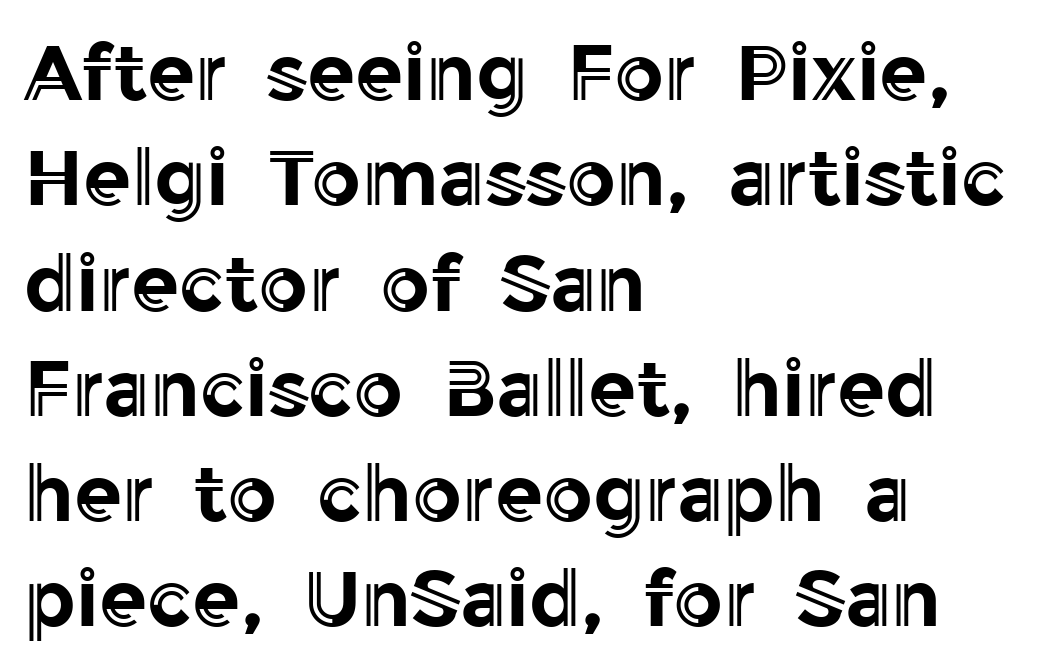
The image shows 78 px text type, upright; set left-aligned, normal line spacing (1.35x), normal letter spacing, not underlined; a medium x-height.
